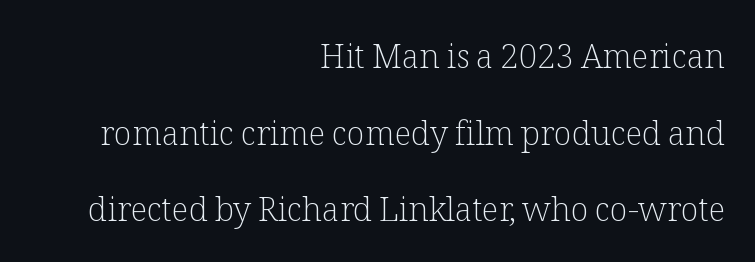
There is no visible air inserted between adjacent glyphs. Each letter keeps its own natural width here, so spacing adapts to shape. Unmarked baselines from the first word to the last. The weight tops out at a normal text grade.
